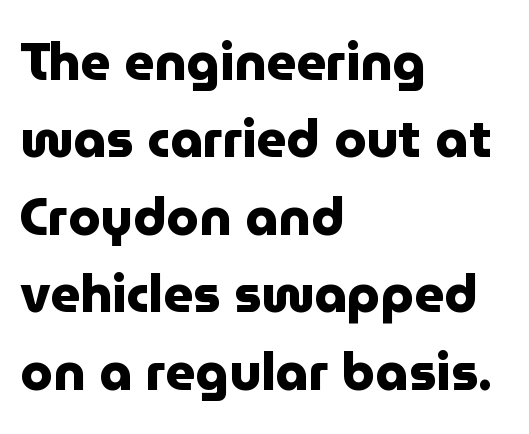
{"serif": "no", "italic": "no", "bold": "yes", "weight": "heavy", "width": "normal", "stroke_contrast": "low", "x_height": "medium", "monospaced": "no", "underline": "no", "align": "left", "line_spacing": "normal", "line_spacing_ratio": 1.49, "letter_spacing": "normal", "letter_spacing_em": 0.0, "glyph_px": 52}
